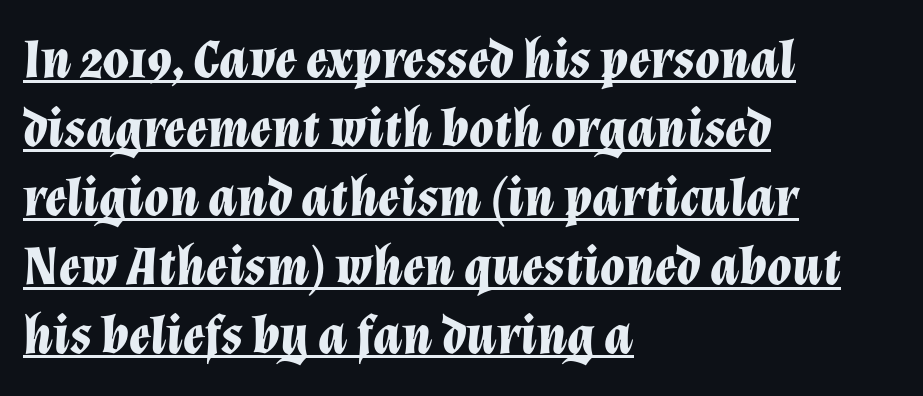
{"italic": "yes", "lean": "right", "slant_degrees": 12, "bold": "yes", "weight": "bold", "width": "normal", "stroke_contrast": "low", "x_height": "medium", "monospaced": "no", "underline": "yes", "align": "left", "line_spacing_ratio": 1.23, "letter_spacing": "normal", "letter_spacing_em": 0.0, "glyph_px": 56}
